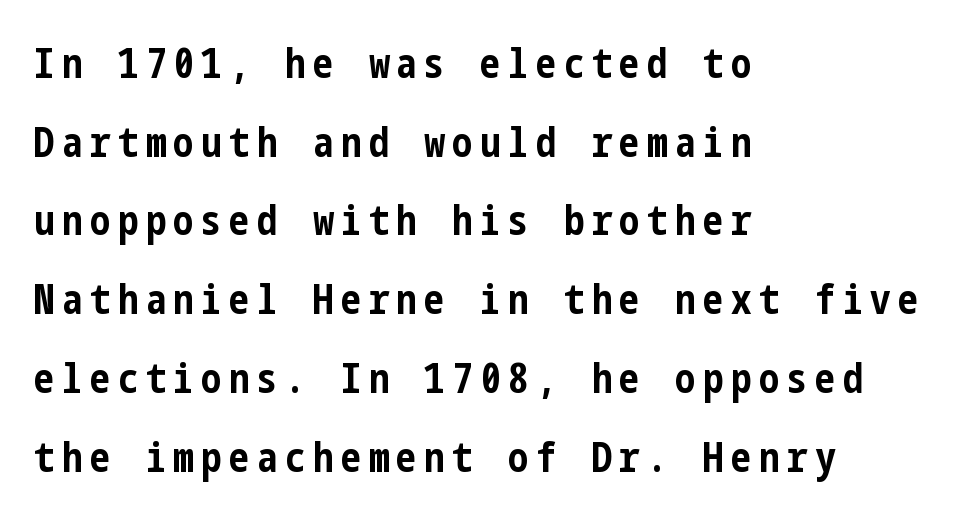
The image shows 41 px bold, condensed sans-serif type, upright; set left-aligned, loose line spacing (1.92x), not underlined; low stroke contrast and a medium x-height.
